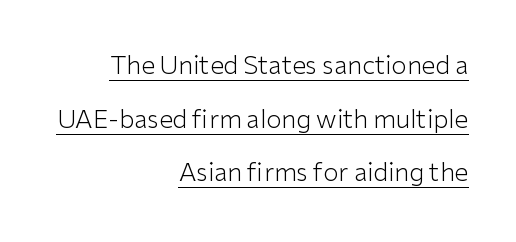
The image shows 25 px text type, upright; set right-aligned, loose line spacing (2.15x), normal letter spacing, underlined.
